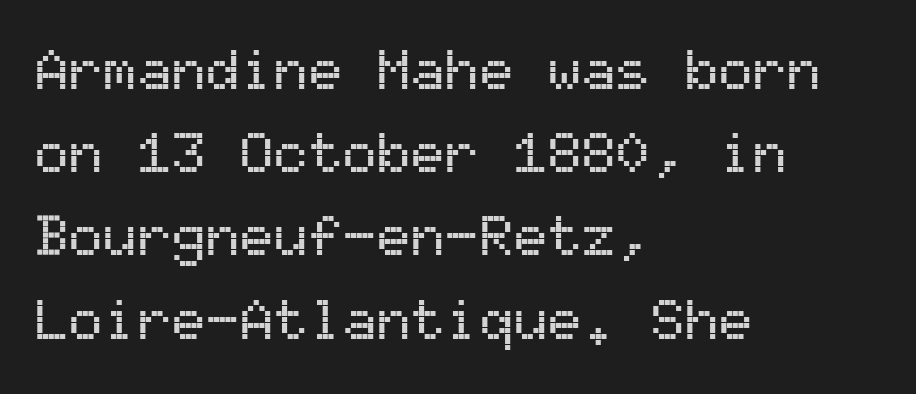
If you measured baseline to baseline, you'd find a middling distance. The axis of the letterforms is exactly vertical. Which margin do the lines hug? The left one — the right edge is uneven. Look at the tracking — it's just the regular setting, nothing added. Plain, unruled lines of type.
